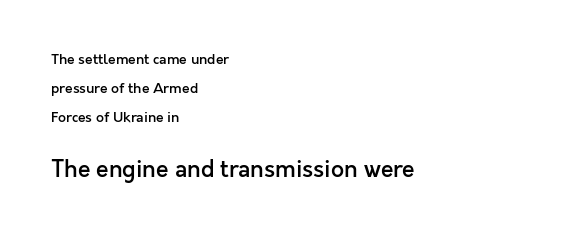
{"italic": "no", "bold": "semi", "underline": "no", "align": "left", "line_spacing": "loose", "line_spacing_ratio": 2.06, "letter_spacing": "normal", "letter_spacing_em": 0.0, "larger_block": "second", "size_ratio": 1.64, "glyph_px": 23}
